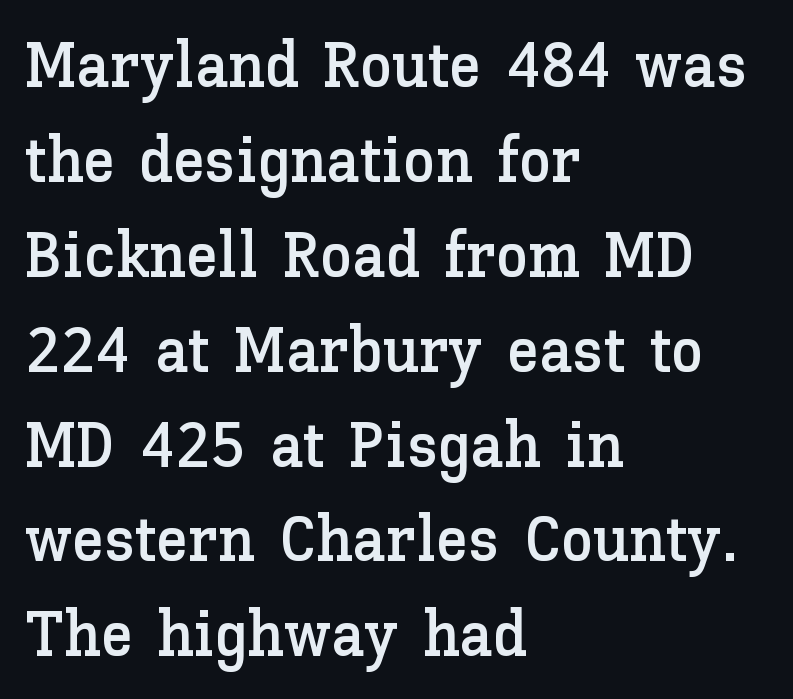
{"italic": "no", "width": "normal", "stroke_contrast": "low", "x_height": "medium", "monospaced": "no", "underline": "no", "align": "left", "line_spacing": "normal", "line_spacing_ratio": 1.46, "letter_spacing": "normal", "letter_spacing_em": 0.0, "glyph_px": 65}
